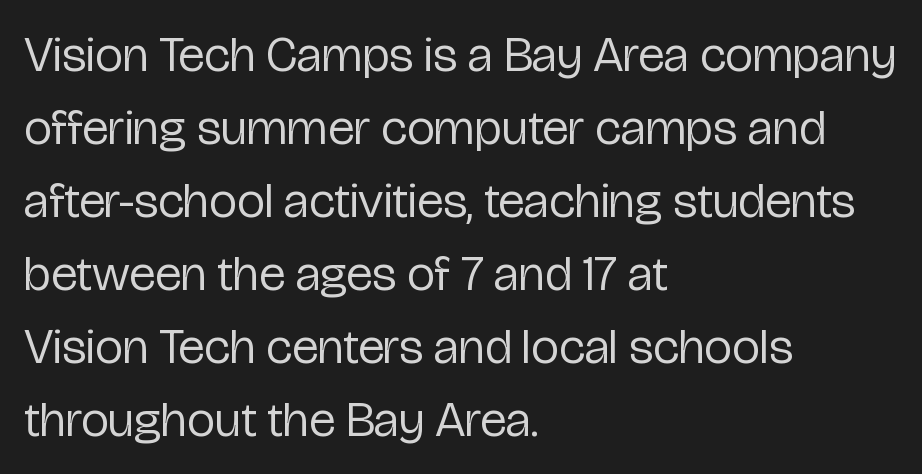
Q: Is the text bold? A: No.
Q: Is the text italic (slanted)? A: No, it is upright.
Q: Is the typeface a serif or a sans-serif typeface? A: Sans-serif.
Q: Is the text underlined? A: No.
Q: How is the paragraph aligned? A: Left-aligned.
Q: Is the spacing between letters normal or unusually wide? A: Normal.
Q: Is the spacing between lines tight, normal or loose? A: Normal.
Q: Width (condensed, normal, or wide)? A: Condensed.
Q: Stroke contrast? A: Low.
Q: x-height? A: Medium.
Q: Monospaced? A: No.
